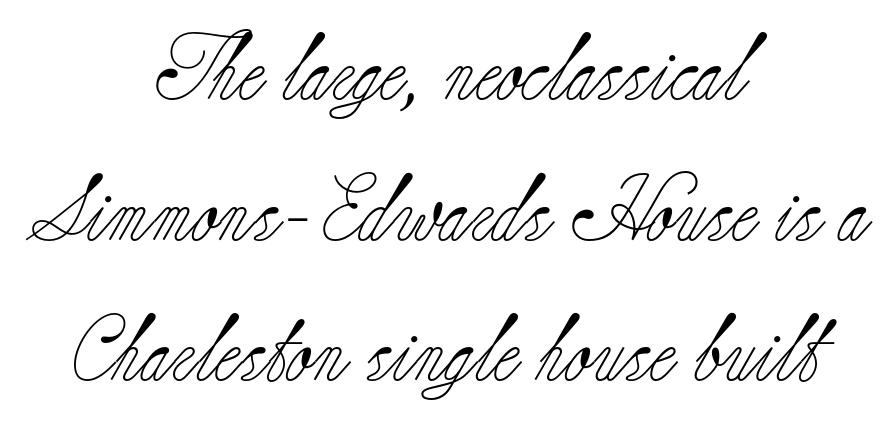
The image shows 66 px light serif type; set centered, loose line spacing (2.13x), normal letter spacing, not underlined; low stroke contrast and a small x-height.
